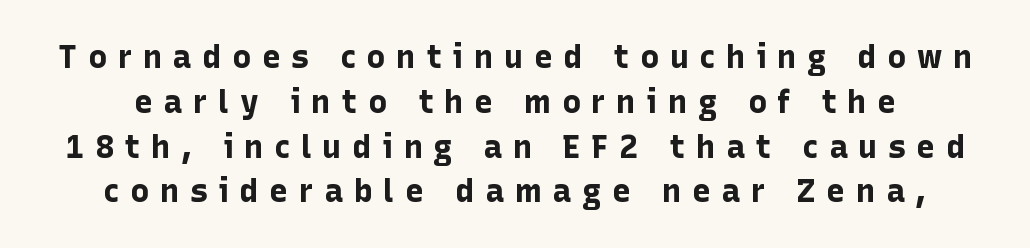
{"serif": "no", "italic": "no", "bold": "yes", "weight": "bold", "width": "normal", "stroke_contrast": "low", "x_height": "medium", "monospaced": "no", "underline": "no", "line_spacing": "normal", "line_spacing_ratio": 1.4, "letter_spacing": "wide", "letter_spacing_em": 0.33, "glyph_px": 32}
